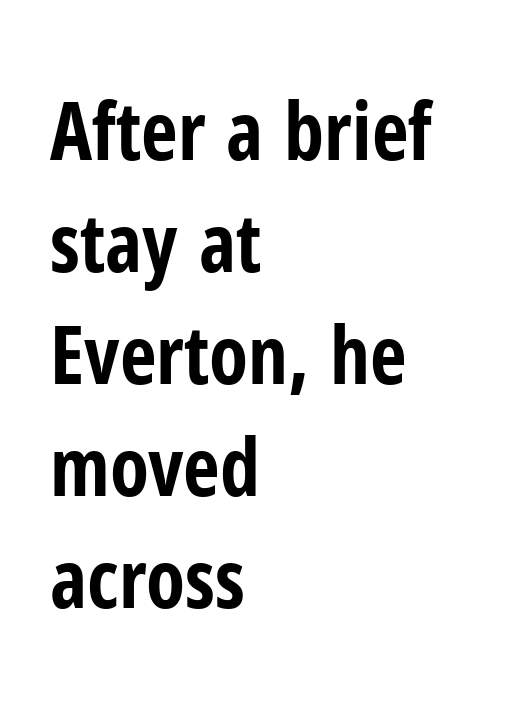
Quick note: not italic, upright. Each glyph is drawn with heavy, bold strokes. A classic flush-left, rag-right setting is used for this passage. The passage shown is typed in a proportional face where columns would drift. Quick note: underline off. In terms of leading, this rendering sits right in the middle.
